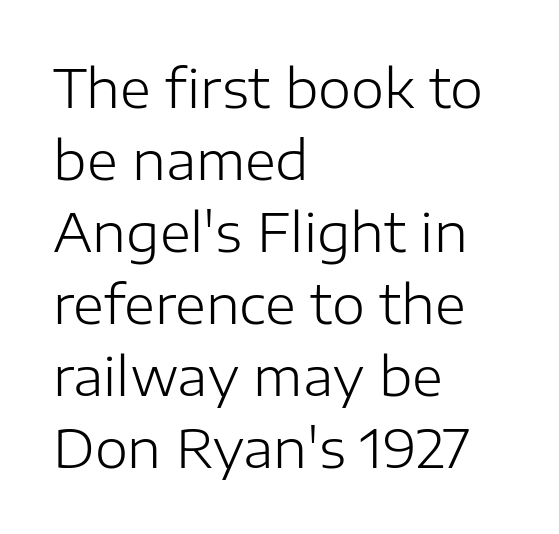
Reading down the block, your eye returns to a fixed left position each line. Anything drawn beneath the words? Only blank space. The characters display no serif detailing; their extremities are plain. The type sits square on the baseline with zero lean. Think of a printed novel: that variable character pitch is what you see here. You could call the tracking neutral — neither tight nor loose.
